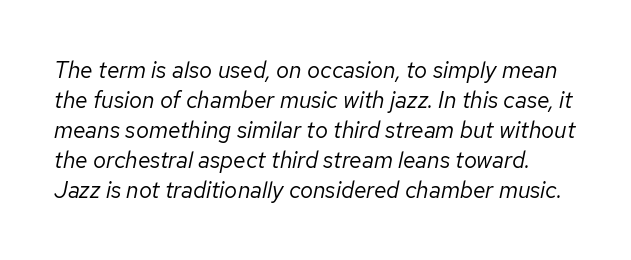
Q: Is the text bold? A: No.
Q: Is the text italic (slanted)? A: Yes, it leans right by about 12 degrees.
Q: Is the text underlined? A: No.
Q: Is the spacing between letters normal or unusually wide? A: Normal.
Q: Is the spacing between lines tight, normal or loose? A: Normal.
